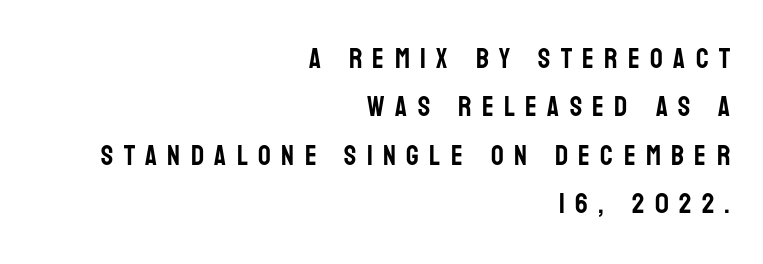
The image shows 28 px condensed sans-serif type, upright; set right-aligned, line spacing 1.73x, unusually wide letter spacing (+0.37 em), not underlined; low stroke contrast and a large x-height.
